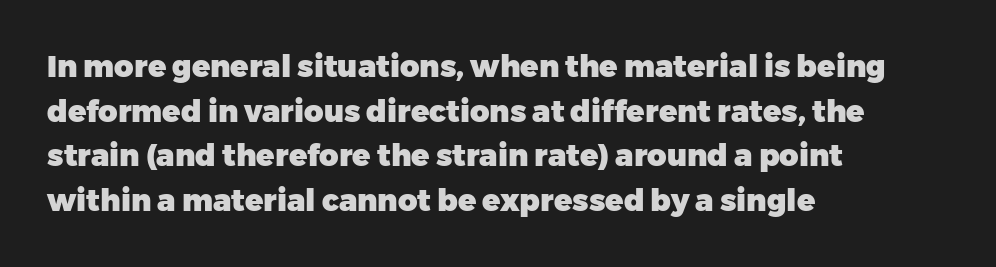
Q: Is the text bold? A: Yes.
Q: Is the text italic (slanted)? A: No, it is upright.
Q: Is the typeface a serif or a sans-serif typeface? A: Sans-serif.
Q: Is the text underlined? A: No.
Q: How is the paragraph aligned? A: Left-aligned.
Q: Is the spacing between letters normal or unusually wide? A: Normal.
Q: Is the spacing between lines tight, normal or loose? A: Normal.
Q: Width (condensed, normal, or wide)? A: Normal.
Q: Stroke contrast? A: Low.
Q: x-height? A: Medium.
Q: Monospaced? A: No.
